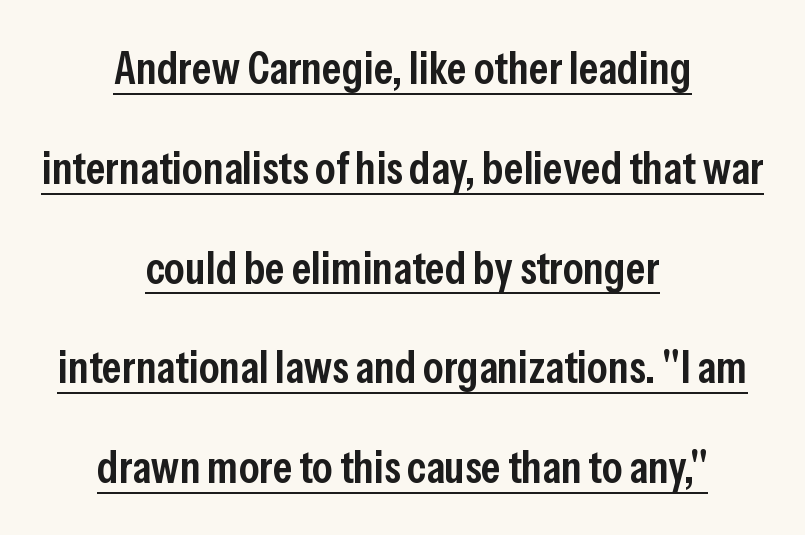
{"serif": "no", "italic": "no", "bold": "semi", "weight": "semibold", "width": "condensed", "stroke_contrast": "low", "x_height": "medium", "monospaced": "no", "underline": "yes", "align": "center", "line_spacing": "loose", "line_spacing_ratio": 2.17, "letter_spacing": "normal", "letter_spacing_em": 0.0, "glyph_px": 46}
